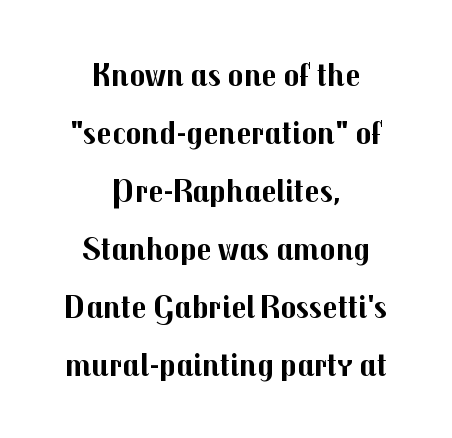
Here the designer chose a conventional face with non-uniform glyph widths. A typesetter would mark this as roman, not italic. Caption: standard tracking, unaltered. Set as a true bold cut, around the 700 mark.
